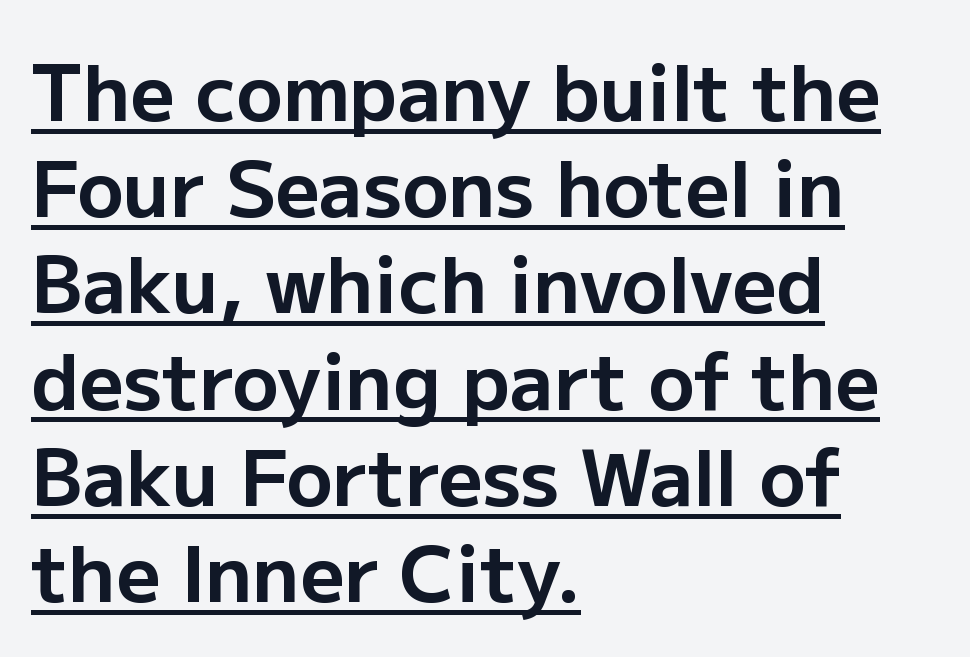
Beneath each row of characters lies a ruled line. Horizontal bands of white between lines are of average thickness. The typesetter chose a ragged-right arrangement here. The face used here is proportionally spaced, like ordinary book or web type. These lines keep a tight, regular rhythm from letter to letter.
